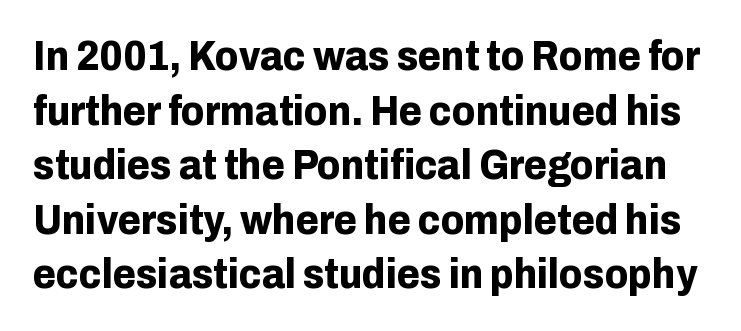
These lines are rendered in a variable-pitch font. Rule under the text: the space is simply empty. How would I describe the line gaps? Plain and ordinary. Weight: bold. Compared with typical body copy, the letter spacing here is the same.
